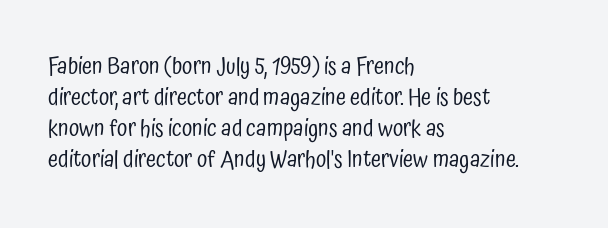
{"italic": "no", "bold": "no", "underline": "no", "align": "left", "line_spacing": "normal", "line_spacing_ratio": 1.35, "letter_spacing": "normal", "letter_spacing_em": 0.0, "glyph_px": 23}
